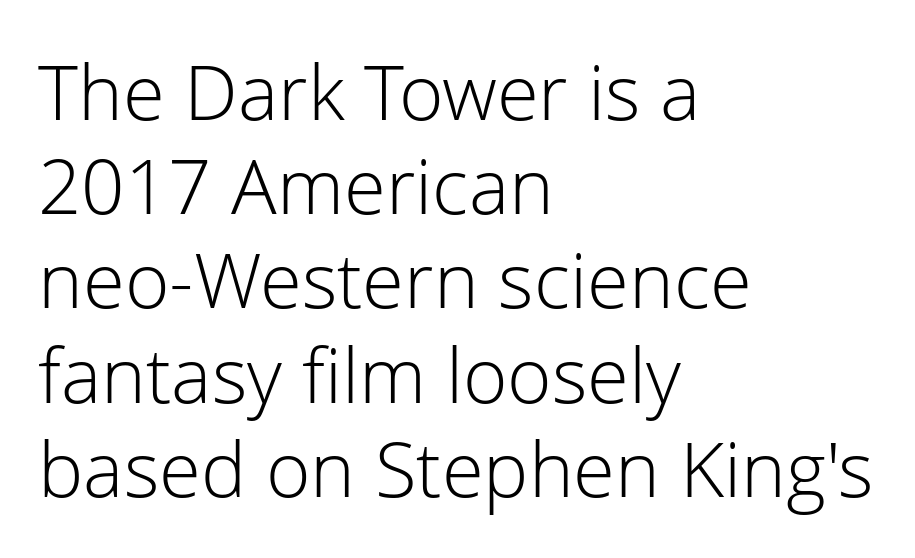
The image shows 76 px light sans-serif type, upright; set left-aligned, line spacing 1.24x, normal letter spacing, not underlined; low stroke contrast and a medium x-height.
